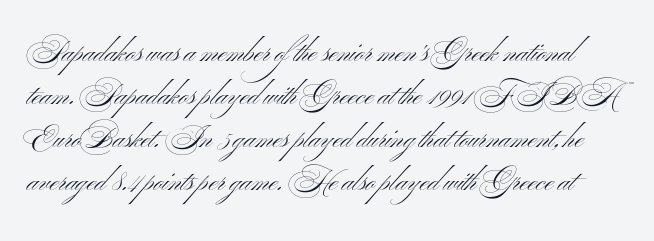
Q: Is the text bold? A: No.
Q: Is the text italic (slanted)? A: Yes.
Q: Is the typeface a serif or a sans-serif typeface? A: Sans-serif.
Q: Is the text underlined? A: No.
Q: Is the spacing between letters normal or unusually wide? A: Normal.
Q: Is the spacing between lines tight, normal or loose? A: Normal.
Q: Width (condensed, normal, or wide)? A: Wide.
Q: Stroke contrast? A: Medium.
Q: x-height? A: Small.
Q: Monospaced? A: No.
